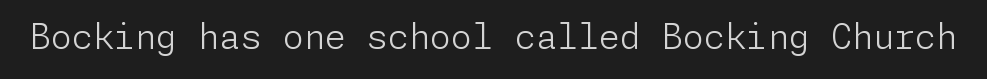
{"serif": "no", "italic": "no", "bold": "no", "weight": "light", "width": "normal", "stroke_contrast": "low", "x_height": "medium", "underline": "no", "letter_spacing": "normal", "letter_spacing_em": 0.0, "glyph_px": 34}
